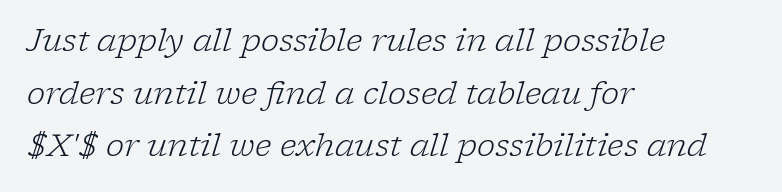
The image shows 31 px light serif type, italic (leaning right); set left-aligned, normal line spacing (1.7x), normal letter spacing, not underlined; low stroke contrast and a medium x-height.
